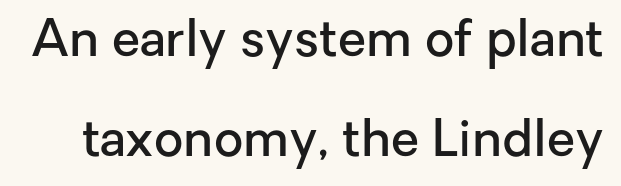
The image shows 51 px semibold sans-serif type, upright; set loose line spacing (1.96x), normal letter spacing, not underlined; low stroke contrast and a medium x-height.
